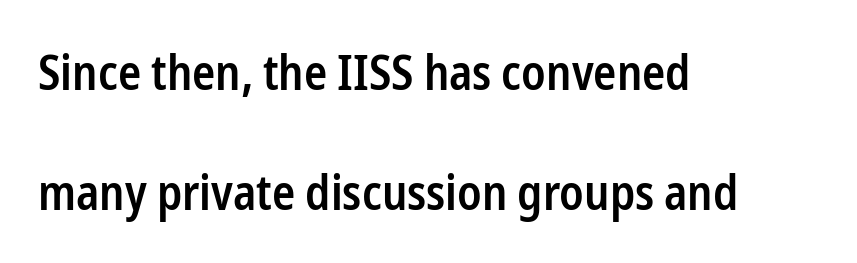
The image shows 48 px semibold, condensed sans-serif type, upright; set left-aligned, loose line spacing (2.49x), normal letter spacing, not underlined; low stroke contrast and a medium x-height.
